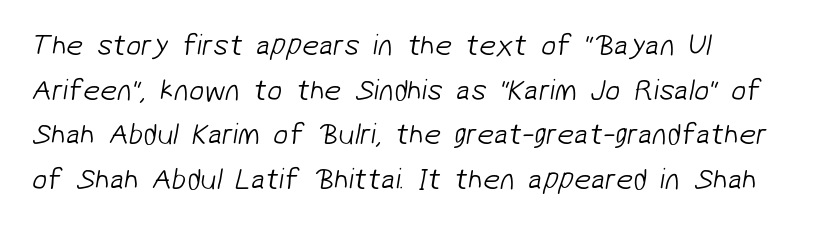
{"serif": "no", "bold": "no", "weight": "light", "width": "normal", "stroke_contrast": "low", "x_height": "medium", "monospaced": "no", "underline": "no", "align": "left", "line_spacing": "normal", "line_spacing_ratio": 1.49, "letter_spacing": "normal", "letter_spacing_em": 0.0, "glyph_px": 30}
